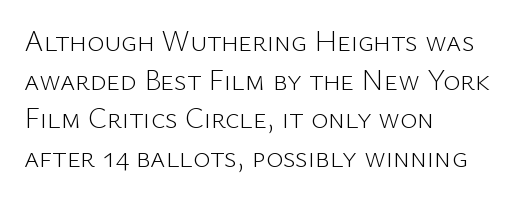
Q: Is the text bold? A: No.
Q: Is the text italic (slanted)? A: No, it is upright.
Q: Is the typeface a serif or a sans-serif typeface? A: Sans-serif.
Q: Is the text underlined? A: No.
Q: How is the paragraph aligned? A: Left-aligned.
Q: Is the spacing between letters normal or unusually wide? A: Normal.
Q: Is the spacing between lines tight, normal or loose? A: Normal.
Q: Width (condensed, normal, or wide)? A: Normal.
Q: Stroke contrast? A: Low.
Q: x-height? A: Medium.
Q: Monospaced? A: No.
